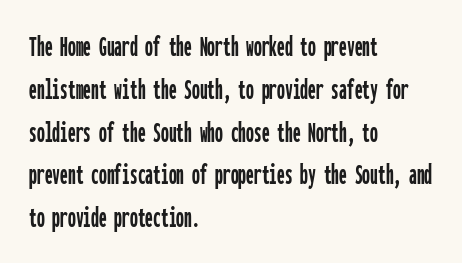
The image shows 31 px condensed sans-serif type, upright, monospaced; set left-aligned, normal line spacing (1.38x), normal letter spacing, not underlined; low stroke contrast and a medium x-height.
